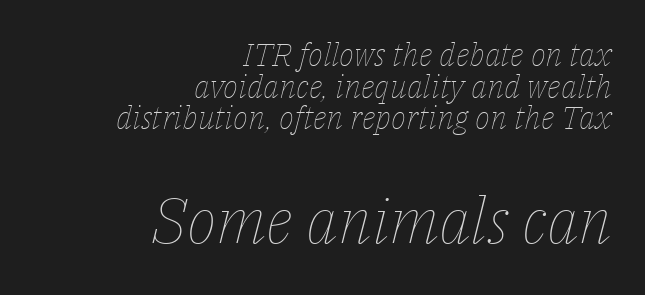
The rendering uses natural spacing where letterforms have individual widths. What's the leading like? Squeezed, with rows nearly overlapping. The passage shown is not bold in any degree. One-word summary of the alignment: right.
